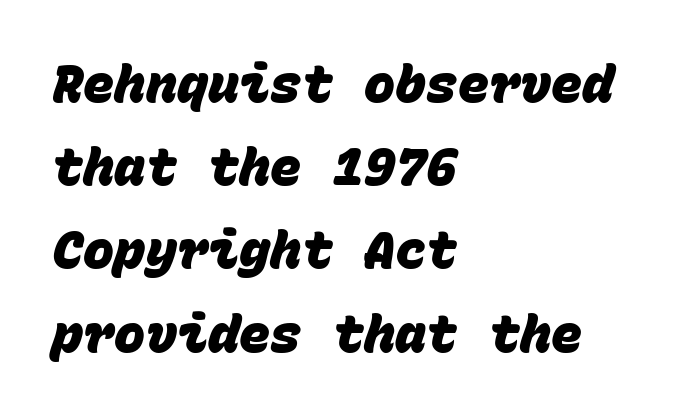
The image shows 52 px heavy sans-serif type, monospaced; set left-aligned, normal line spacing (1.6x), normal letter spacing, not underlined; low stroke contrast and a large x-height.
